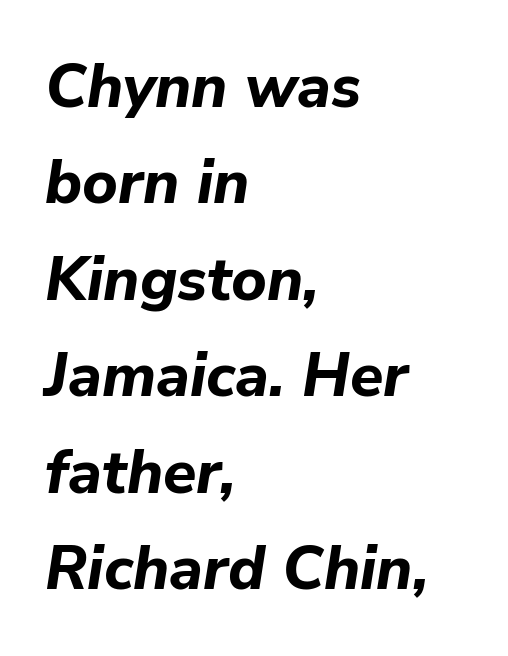
{"italic": "yes", "lean": "right", "slant_degrees": 9, "bold": "yes", "weight": "bold", "width": "normal", "stroke_contrast": "low", "x_height": "medium", "monospaced": "no", "underline": "no", "align": "left", "line_spacing": "normal", "line_spacing_ratio": 1.58, "letter_spacing": "normal", "letter_spacing_em": 0.0, "glyph_px": 61}
